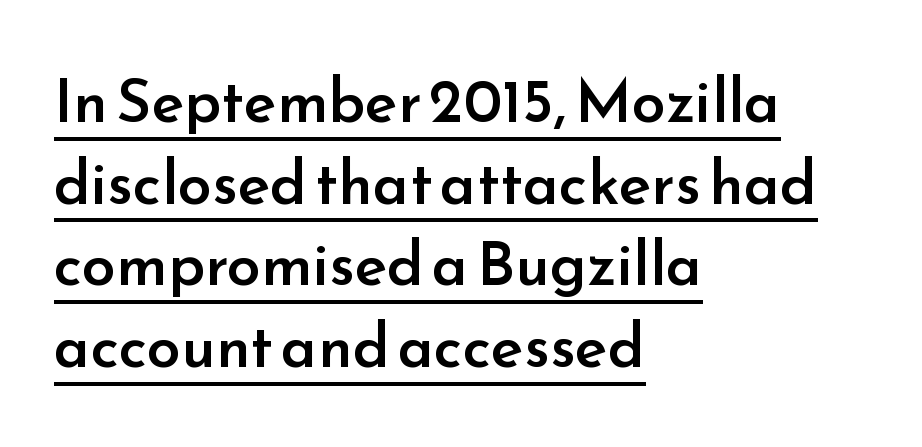
The image shows 61 px semibold sans-serif type, upright; set left-aligned, normal line spacing (1.34x), normal letter spacing, underlined; low stroke contrast and a small x-height.
